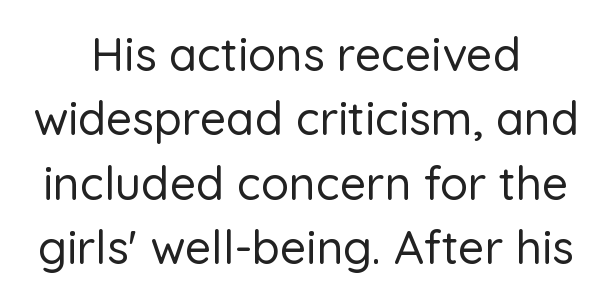
The image shows 46 px sans-serif type, upright; set centered, normal line spacing (1.4x), normal letter spacing, not underlined; low stroke contrast and a medium x-height.
